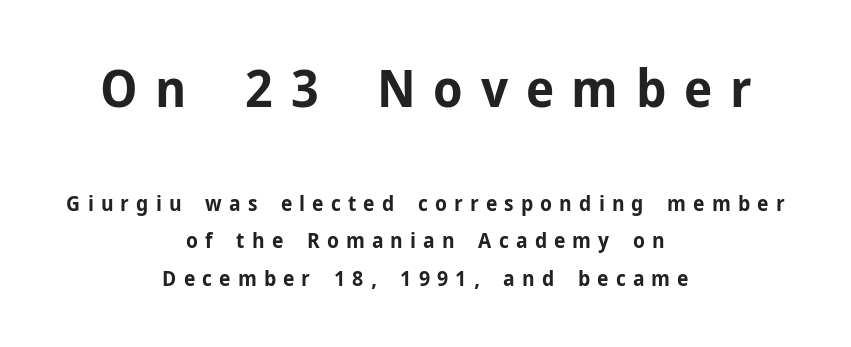
{"serif": "no", "italic": "no", "bold": "yes", "weight": "bold", "width": "normal", "stroke_contrast": "low", "x_height": "medium", "monospaced": "no", "underline": "no", "align": "center", "line_spacing_ratio": 1.79, "letter_spacing": "wide", "letter_spacing_em": 0.34, "larger_block": "first", "size_ratio": 2.48, "glyph_px": 52}
